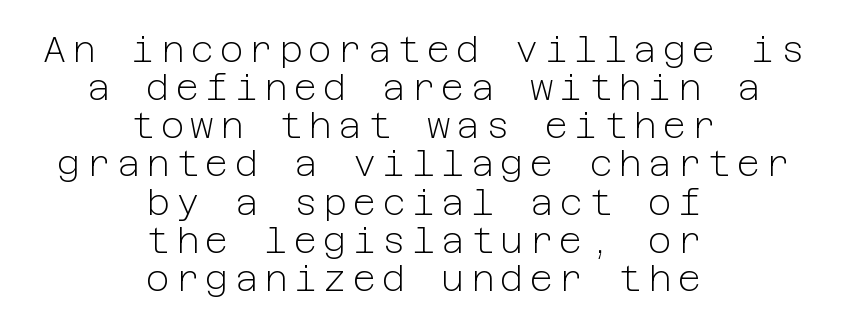
Underlining? Definitely not there. Visually the block forms a symmetrical silhouette, jagged on both flanks. Italic: no, the glyphs are upright roman. No letter is thick-stroked: the sample isn't bold. Each letter's strokes conclude bluntly, with no projecting serifs. Interline gaps are noticeably narrow in this sample.
